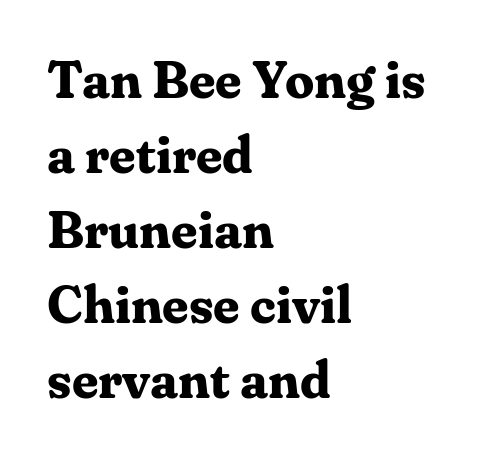
Q: Is the text bold? A: Yes.
Q: Is the text italic (slanted)? A: No, it is upright.
Q: Is the typeface a serif or a sans-serif typeface? A: Serif.
Q: Is the text underlined? A: No.
Q: How is the paragraph aligned? A: Left-aligned.
Q: Is the spacing between letters normal or unusually wide? A: Normal.
Q: Is the spacing between lines tight, normal or loose? A: Normal.
Q: Width (condensed, normal, or wide)? A: Normal.
Q: Stroke contrast? A: Medium.
Q: x-height? A: Medium.
Q: Monospaced? A: No.
